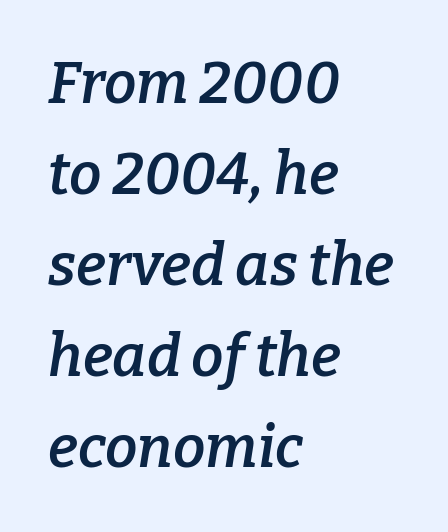
The string is rendered with underlining switched off. This sample has the flowing, uneven cadence of proportional lettering. Set as a demibold, roughly 600 on the weight scale. Honestly, the letter spacing is just normal — you wouldn't notice it. Slanted lettering throughout.
